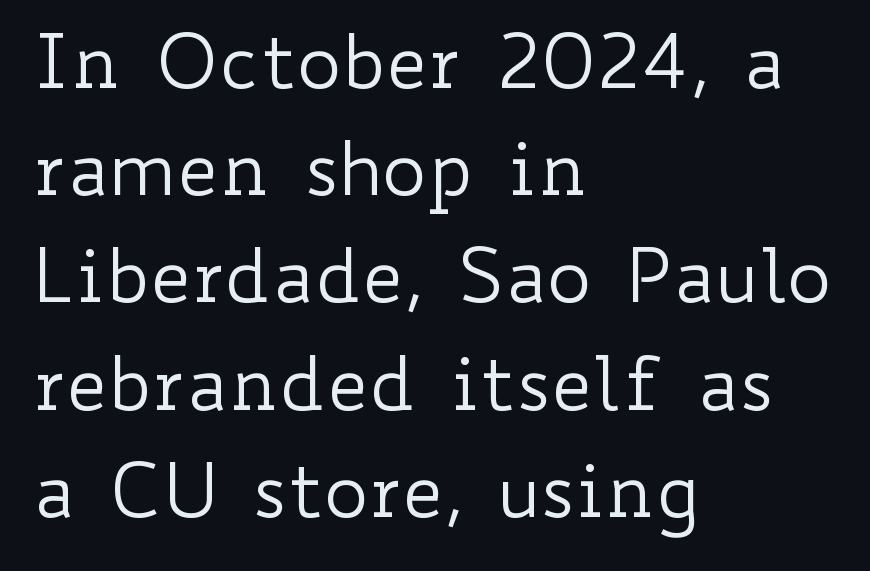
Q: Is the text bold? A: No.
Q: Is the text italic (slanted)? A: No, it is upright.
Q: Is the text underlined? A: No.
Q: How is the paragraph aligned? A: Left-aligned.
Q: Is the spacing between letters normal or unusually wide? A: Normal.
Q: Is the spacing between lines tight, normal or loose? A: Normal.
Q: Width (condensed, normal, or wide)? A: Wide.
Q: Stroke contrast? A: Low.
Q: x-height? A: Small.
Q: Monospaced? A: No.
